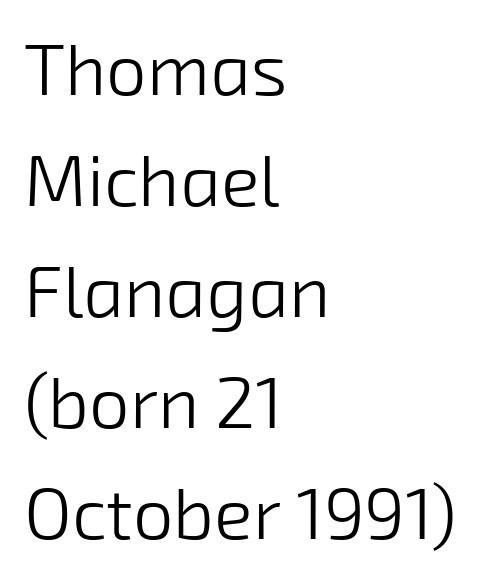
The image shows 72 px light sans-serif type; set left-aligned, normal line spacing (1.54x), normal letter spacing, not underlined; low stroke contrast and a medium x-height.
